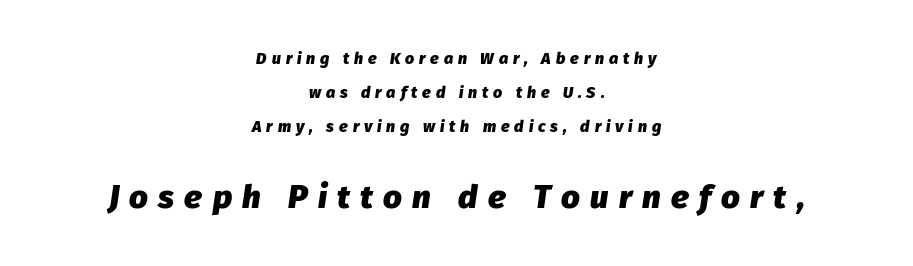
{"italic": "yes", "lean": "right", "slant_degrees": 8, "bold": "yes", "weight": "heavy", "width": "normal", "stroke_contrast": "low", "x_height": "medium", "monospaced": "no", "underline": "no", "align": "center", "line_spacing": "loose", "line_spacing_ratio": 2.11, "letter_spacing": "wide", "letter_spacing_em": 0.31, "larger_block": "second", "size_ratio": 2.06, "glyph_px": 33}
